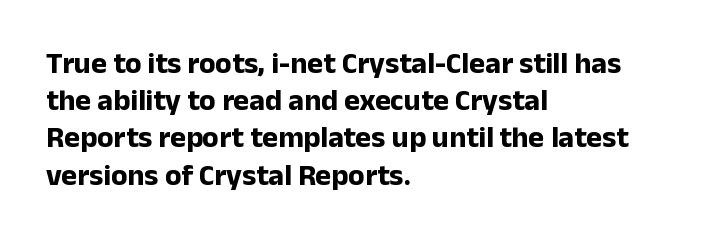
The image shows 30 px bold sans-serif type, upright; set left-aligned, line spacing 1.24x, normal letter spacing, not underlined; low stroke contrast and a medium x-height.
